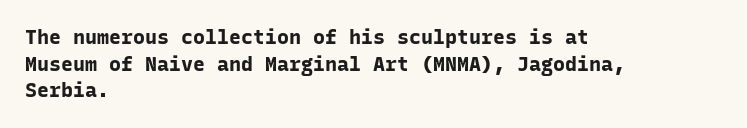
{"italic": "no", "bold": "yes", "underline": "no", "align": "left", "line_spacing": "normal", "line_spacing_ratio": 1.33, "letter_spacing": "normal", "letter_spacing_em": 0.0, "glyph_px": 20}
